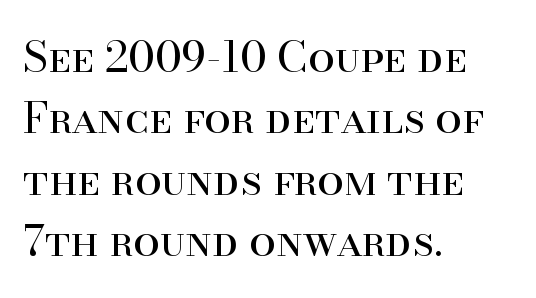
Q: Is the text bold? A: No.
Q: Is the text italic (slanted)? A: No, it is upright.
Q: Is the typeface a serif or a sans-serif typeface? A: Serif.
Q: Is the text underlined? A: No.
Q: How is the paragraph aligned? A: Left-aligned.
Q: Is the spacing between letters normal or unusually wide? A: Normal.
Q: Is the spacing between lines tight, normal or loose? A: Normal.
Q: Width (condensed, normal, or wide)? A: Normal.
Q: Stroke contrast? A: High.
Q: x-height? A: Small.
Q: Monospaced? A: No.
